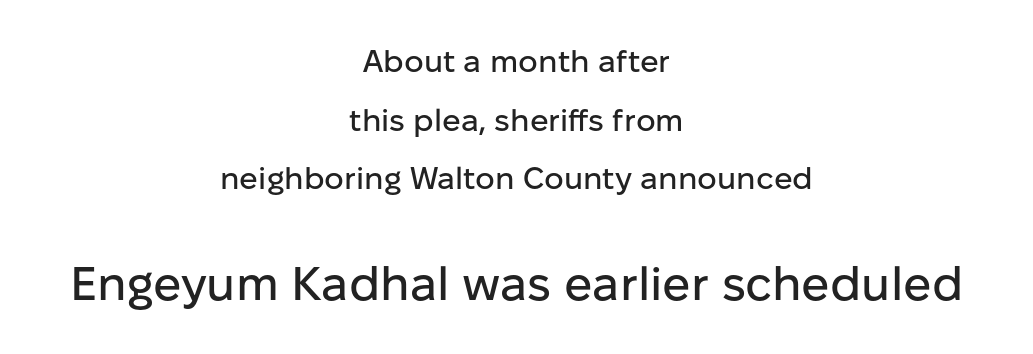
{"serif": "no", "italic": "no", "width": "normal", "stroke_contrast": "low", "x_height": "medium", "monospaced": "no", "underline": "no", "align": "center", "line_spacing_ratio": 1.89, "letter_spacing": "normal", "letter_spacing_em": 0.0, "larger_block": "second", "size_ratio": 1.52, "glyph_px": 47}
